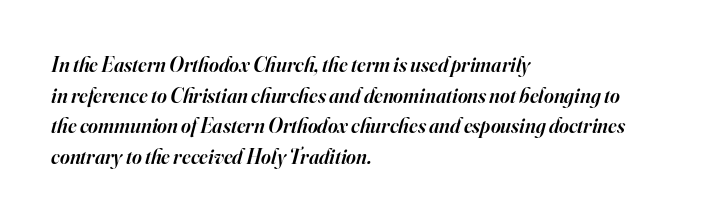
The image shows 21 px text type, italic (leaning right); set left-aligned, normal line spacing (1.46x), normal letter spacing, not underlined.
